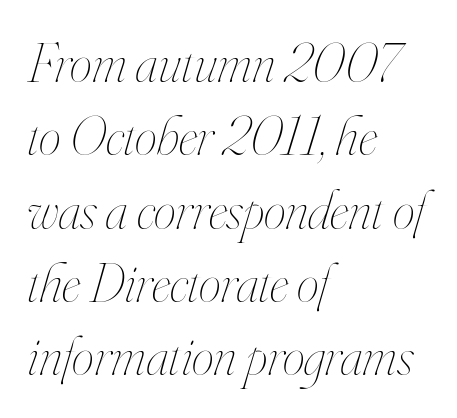
{"italic": "yes", "lean": "right", "slant_degrees": 16, "bold": "no", "weight": "thin", "width": "condensed", "stroke_contrast": "high", "x_height": "small", "monospaced": "no", "underline": "no", "align": "left", "line_spacing": "normal", "line_spacing_ratio": 1.31, "letter_spacing": "normal", "letter_spacing_em": 0.0, "glyph_px": 56}
